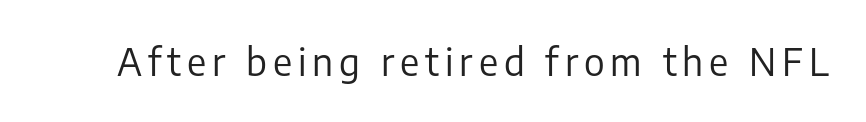
The image shows 37 px regular-weight sans-serif type, upright; set not underlined; low stroke contrast and a medium x-height.
